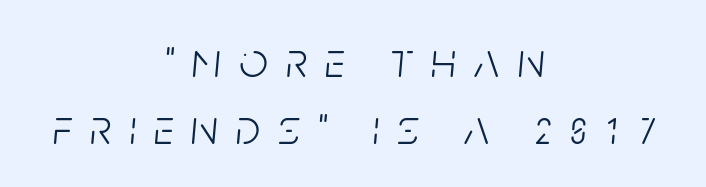
{"italic": "yes", "lean": "right", "slant_degrees": 5, "bold": "no", "weight": "light", "width": "condensed", "stroke_contrast": "low", "x_height": "large", "monospaced": "no", "underline": "no", "align": "center", "line_spacing": "normal", "line_spacing_ratio": 1.35, "letter_spacing": "wide", "letter_spacing_em": 0.36, "glyph_px": 50}
